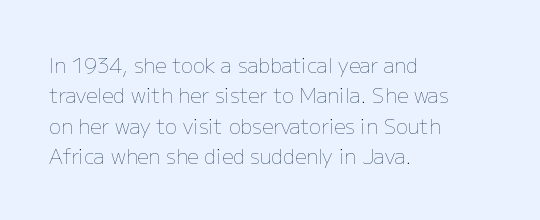
The image shows 20 px text type, upright; set left-aligned, normal line spacing (1.52x), normal letter spacing, not underlined.
